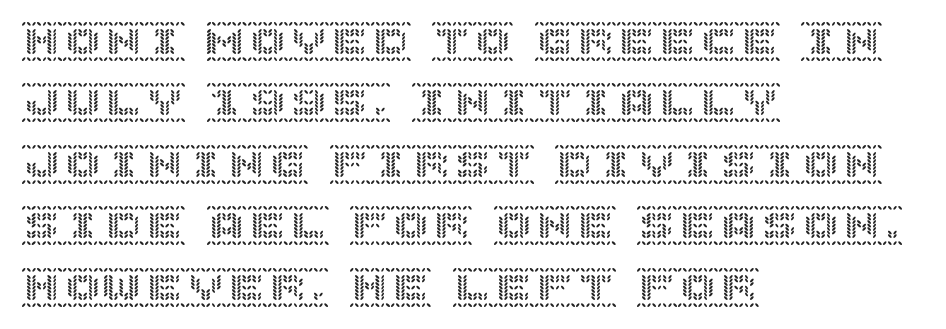
Q: Is the text italic (slanted)? A: No, it is upright.
Q: Is the text underlined? A: No.
Q: How is the paragraph aligned? A: Left-aligned.
Q: Is the spacing between letters normal or unusually wide? A: Normal.
Q: Is the spacing between lines tight, normal or loose? A: Normal.
Q: Width (condensed, normal, or wide)? A: Normal.
Q: x-height? A: Large.
